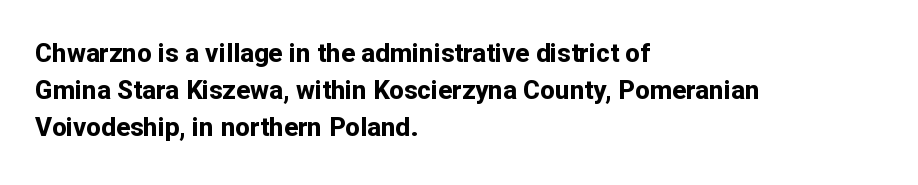
Q: Is the text bold? A: Yes.
Q: Is the text italic (slanted)? A: No, it is upright.
Q: Is the text underlined? A: No.
Q: How is the paragraph aligned? A: Left-aligned.
Q: Is the spacing between letters normal or unusually wide? A: Normal.
Q: Is the spacing between lines tight, normal or loose? A: Normal.
